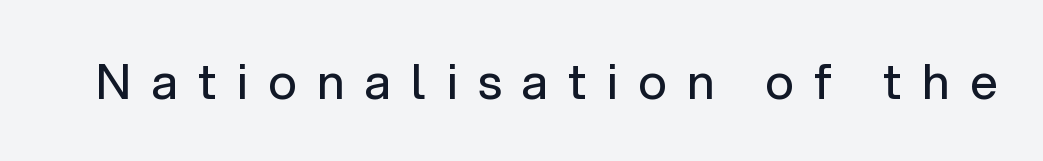
{"serif": "no", "italic": "no", "bold": "no", "weight": "regular", "width": "normal", "stroke_contrast": "low", "x_height": "medium", "monospaced": "no", "underline": "no", "letter_spacing": "wide", "letter_spacing_em": 0.42, "glyph_px": 49}
